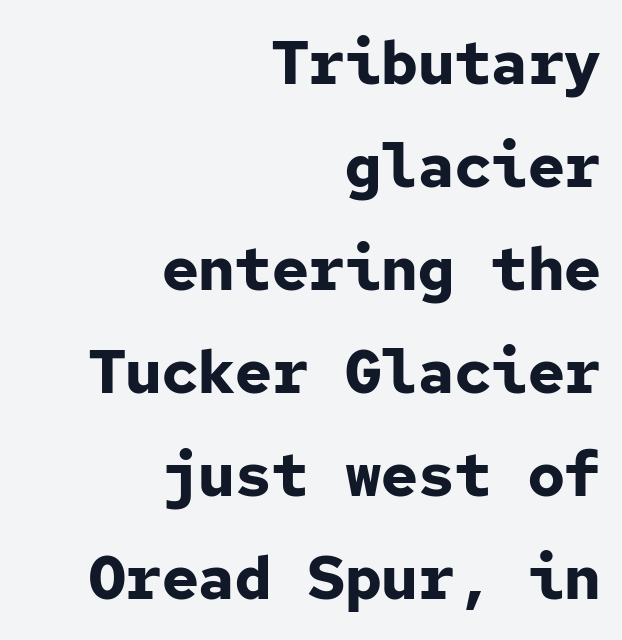
Q: Is the text bold? A: Yes.
Q: Is the text italic (slanted)? A: No, it is upright.
Q: Is the typeface a serif or a sans-serif typeface? A: Sans-serif.
Q: Is the text underlined? A: No.
Q: How is the paragraph aligned? A: Right-aligned.
Q: Is the spacing between letters normal or unusually wide? A: Normal.
Q: Is the spacing between lines tight, normal or loose? A: Normal.
Q: Width (condensed, normal, or wide)? A: Normal.
Q: Stroke contrast? A: Low.
Q: x-height? A: Medium.
Q: Monospaced? A: Yes.
